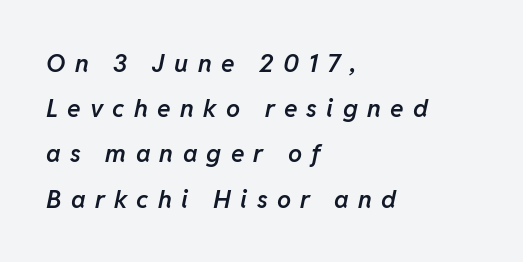
The specimen reads as italic at a glance. The letters are spread apart with noticeably loose tracking. A bare baseline throughout the passage. Each line starts at the same left margin while the right side varies. The passage shown is semibold, sitting just below true bold.
